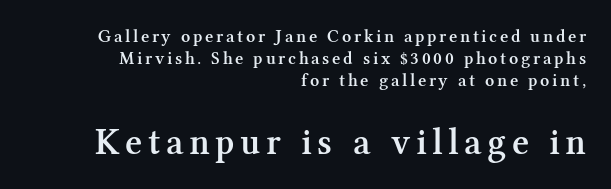
{"serif": "yes", "italic": "no", "bold": "semi", "weight": "semibold", "width": "normal", "stroke_contrast": "medium", "x_height": "medium", "monospaced": "no", "underline": "no", "align": "right", "line_spacing_ratio": 1.21, "larger_block": "second", "size_ratio": 2.06, "glyph_px": 37}
